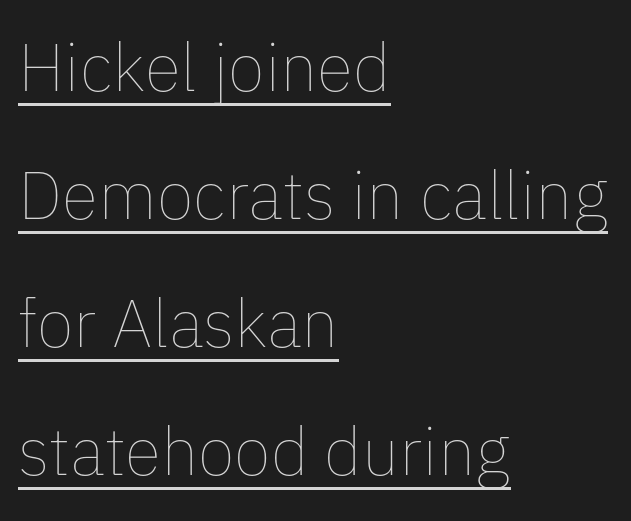
{"italic": "no", "bold": "no", "weight": "thin", "width": "normal", "stroke_contrast": "low", "x_height": "medium", "monospaced": "no", "underline": "yes", "align": "left", "line_spacing": "loose", "line_spacing_ratio": 1.91, "letter_spacing": "normal", "letter_spacing_em": 0.0, "glyph_px": 67}
